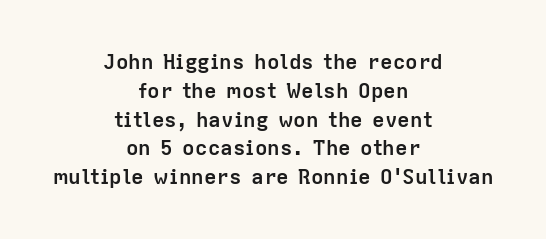
Regular leading. The letters stand upright; this is a roman face. Beneath every word, the page is bare. The font is running at its bold setting. These lines keep a tight, regular rhythm from letter to letter. Line starts and ends both wander, symmetrically.
